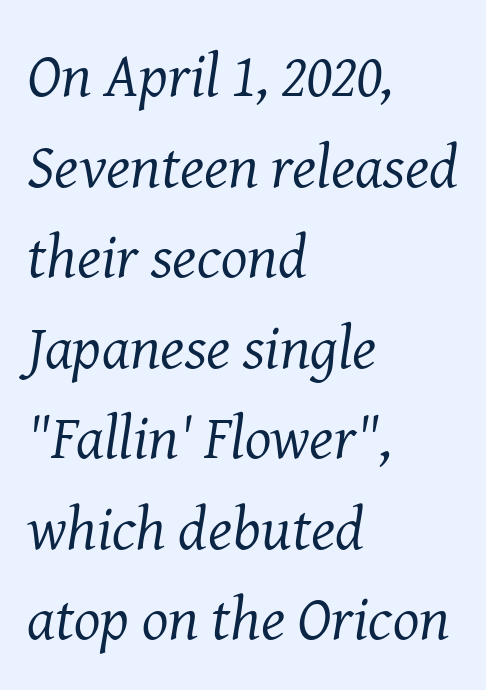
Q: Is the text bold? A: No.
Q: Is the text italic (slanted)? A: Yes, it leans right by about 8 degrees.
Q: Is the typeface a serif or a sans-serif typeface? A: Serif.
Q: Is the text underlined? A: No.
Q: How is the paragraph aligned? A: Left-aligned.
Q: Is the spacing between letters normal or unusually wide? A: Normal.
Q: Is the spacing between lines tight, normal or loose? A: Normal.
Q: Width (condensed, normal, or wide)? A: Normal.
Q: Stroke contrast? A: Medium.
Q: x-height? A: Medium.
Q: Monospaced? A: No.
